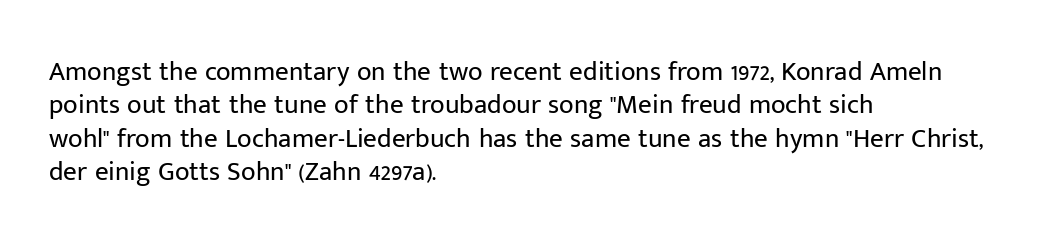
No letter is thick-stroked: the sample isn't bold. This rendering leaves character spacing at its baseline value. A bare baseline throughout the passage. Line beginnings align vertically; line endings do not. This sample uses an upright cut, with every glyph sitting square on the baseline.
